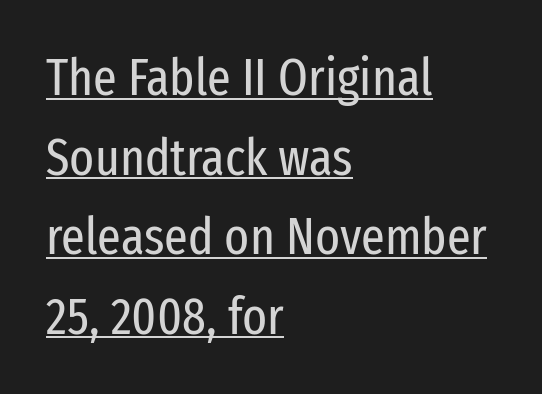
Note the varied advance widths — an 'i' is clearly narrower than an 'm'. Is the type heavy? It reads as light-to-regular instead. The compositor pushed each line to the left boundary. A continuous stroke trails under the words, as in a hyperlink. Nothing unusual about the tracking: characters are spaced as the font intends. The text was rendered using a sans face with plain stroke endings.
